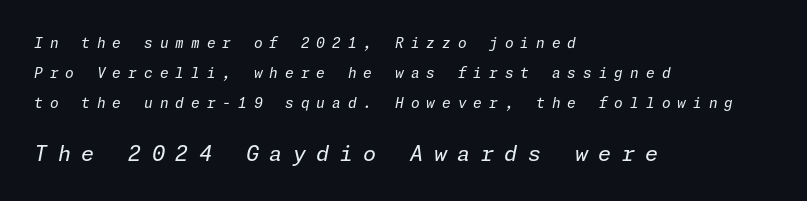
Bold? No — there's no thickening of the strokes. Regarding leading, the lines here are spaced well apart. Between one letter and the next there's a generous, obvious gap. You get the small type first, then a jump to larger type.
